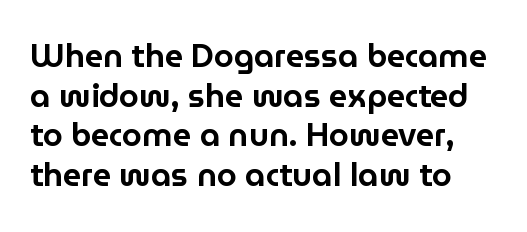
The image shows 32 px sans-serif type, upright; set line spacing 1.24x, normal letter spacing, not underlined; low stroke contrast and a medium x-height.
